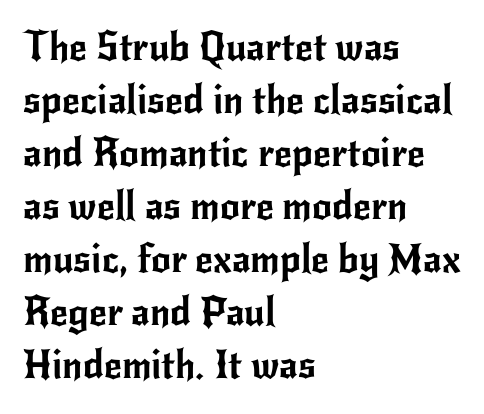
Q: Is the text italic (slanted)? A: No, it is upright.
Q: Is the typeface a serif or a sans-serif typeface? A: Sans-serif.
Q: Is the text underlined? A: No.
Q: How is the paragraph aligned? A: Left-aligned.
Q: Is the spacing between letters normal or unusually wide? A: Normal.
Q: Is the spacing between lines tight, normal or loose? A: Normal.
Q: Width (condensed, normal, or wide)? A: Normal.
Q: Stroke contrast? A: Low.
Q: x-height? A: Small.
Q: Monospaced? A: No.
